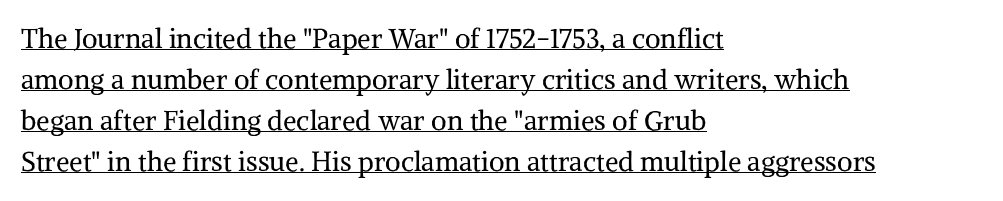
Q: Is the text bold? A: No.
Q: Is the text italic (slanted)? A: No, it is upright.
Q: Is the text underlined? A: Yes.
Q: How is the paragraph aligned? A: Left-aligned.
Q: Is the spacing between letters normal or unusually wide? A: Normal.
Q: Is the spacing between lines tight, normal or loose? A: Normal.
